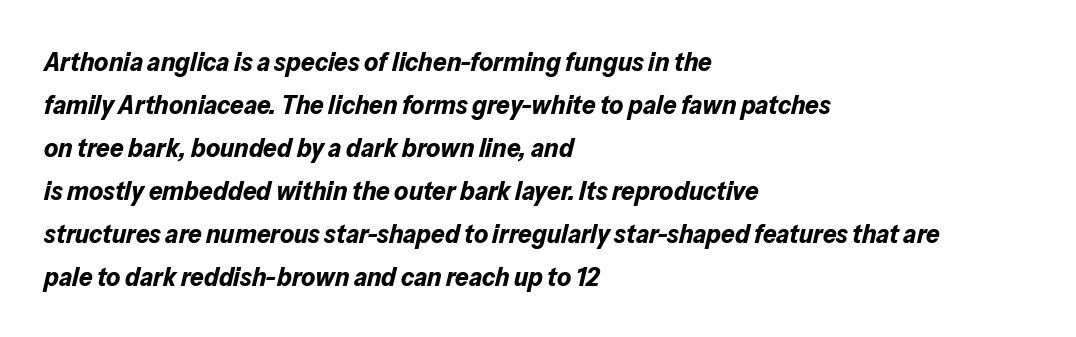
I'd describe the lettering as bold — thick and assertive. Is the type slanted? Yes — the strokes lean at a clear angle. Honestly, there is no underline to notice here at all. Summary of vertical rhythm: regular, with standard interline spacing. There is no visible air inserted between adjacent glyphs. The lines in this sample share a left origin and differ only in where they stop.
